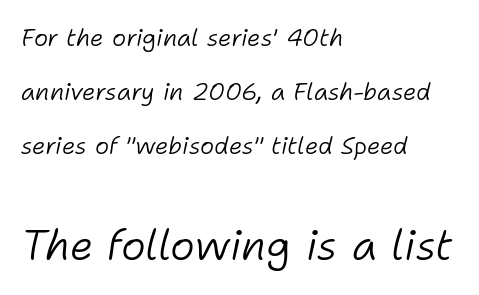
The image shows 42 px light type, italic (leaning right); set left-aligned, loose line spacing (2.25x), normal letter spacing, not underlined; the second (bottom) block is 1.75x larger; low stroke contrast and a medium x-height.
